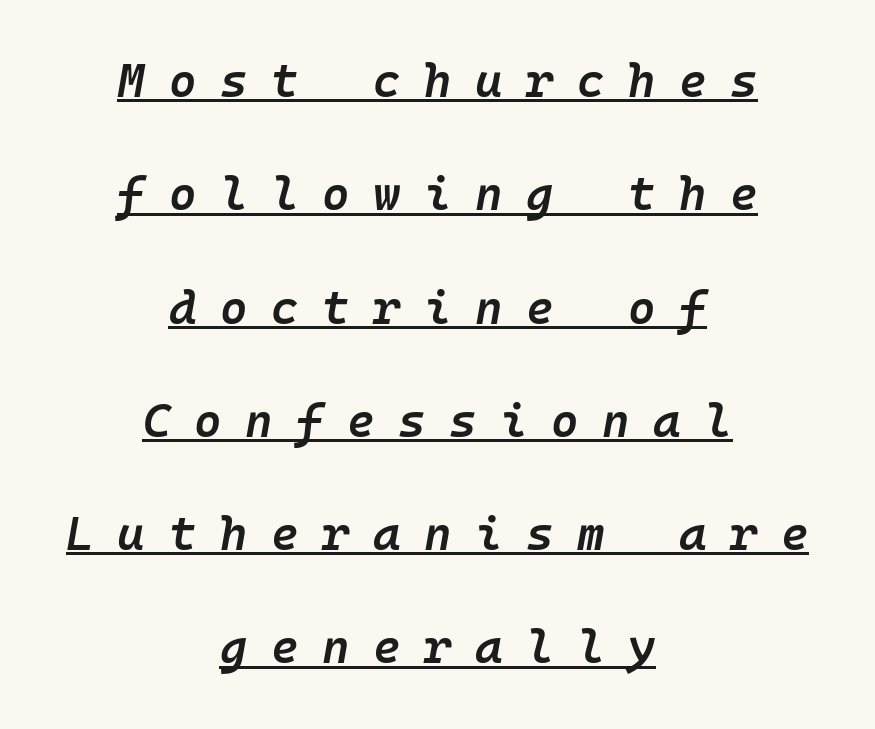
Notice how the stems are inclined rather than vertical — that's the hallmark of italics. The characters look somewhat weighty, a semibold short of true bold. Leftover space on each line is divided equally before and after the words. The rendering inserts visible extra space after every character. Has an underline been added? It has.
